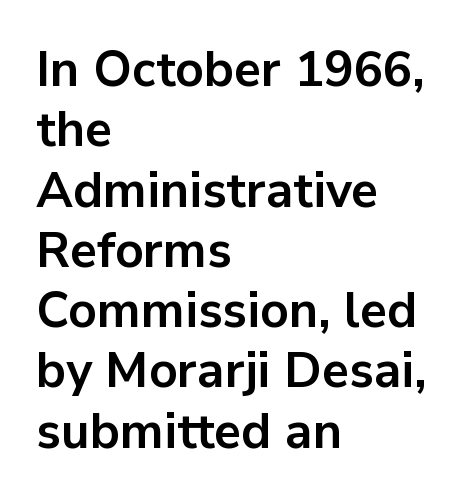
Q: Is the text bold? A: Yes.
Q: Is the text italic (slanted)? A: No, it is upright.
Q: Is the typeface a serif or a sans-serif typeface? A: Sans-serif.
Q: Is the text underlined? A: No.
Q: How is the paragraph aligned? A: Left-aligned.
Q: Is the spacing between letters normal or unusually wide? A: Normal.
Q: Width (condensed, normal, or wide)? A: Normal.
Q: Stroke contrast? A: Low.
Q: x-height? A: Medium.
Q: Monospaced? A: No.
